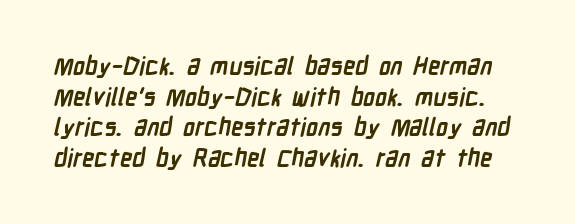
Q: Is the text bold? A: Yes.
Q: Is the text underlined? A: No.
Q: Is the spacing between letters normal or unusually wide? A: Normal.
Q: Is the spacing between lines tight, normal or loose? A: Normal.
